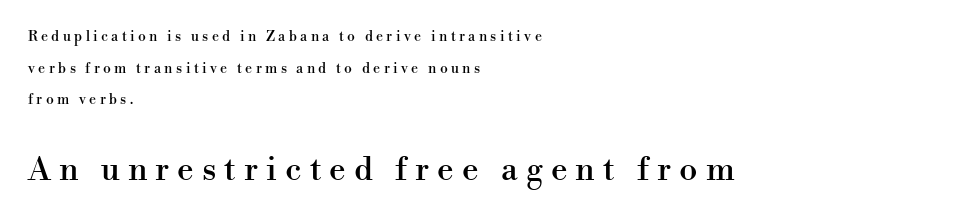
The specimen omits any rule beneath the text block's lines. Does the leading feel generous? Absolutely, it's lavish. Does the type have serifs? Yes, each stem ends in a small foot. A typesetter would call this proportional, since set widths differ per character. How are the letters spaced? Widely, with obvious added tracking. Rendered with straight, roman letterforms.
